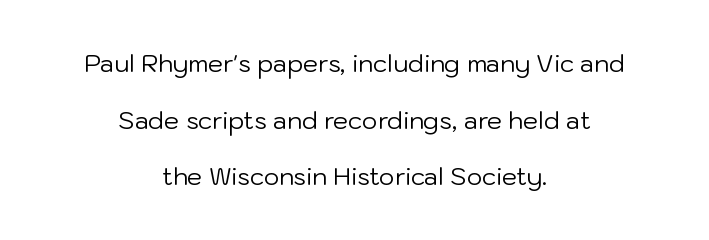
{"italic": "no", "bold": "no", "underline": "no", "align": "center", "line_spacing": "loose", "line_spacing_ratio": 2.36, "letter_spacing": "normal", "letter_spacing_em": 0.0, "glyph_px": 24}
